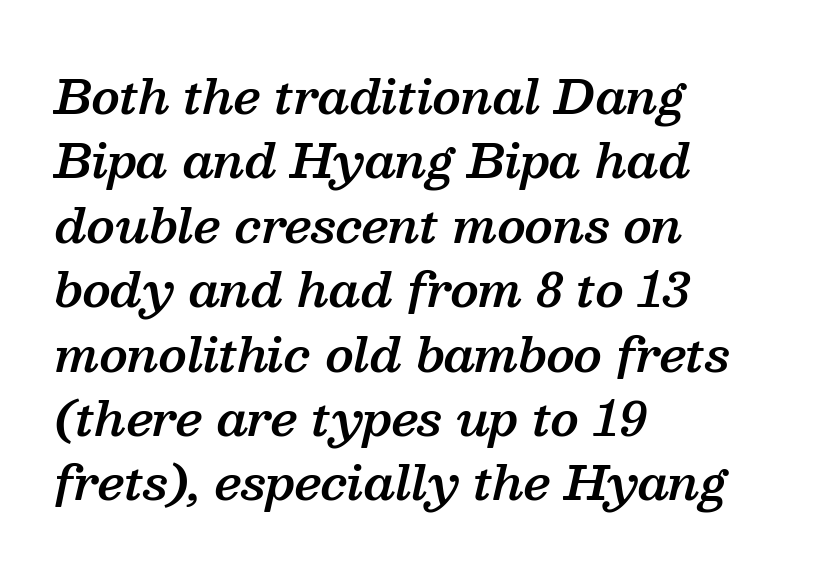
I'd describe the lettering as semibold — firm but not a full bold. Only glyphs here, with clear space below each row. Examine the stroke ends and you'll spot serifs. The font's italic variant was chosen for this text.
